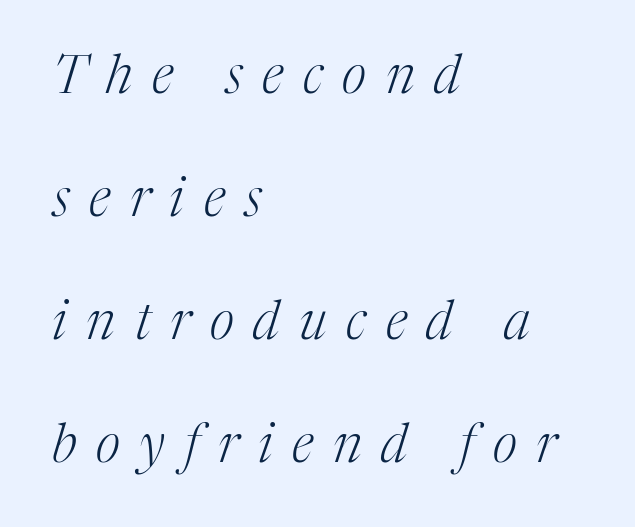
{"serif": "yes", "italic": "yes", "lean": "right", "slant_degrees": 17, "bold": "no", "weight": "light", "width": "normal", "stroke_contrast": "medium", "x_height": "medium", "monospaced": "no", "underline": "no", "align": "left", "line_spacing": "loose", "line_spacing_ratio": 2.32, "letter_spacing": "wide", "letter_spacing_em": 0.37, "glyph_px": 53}
